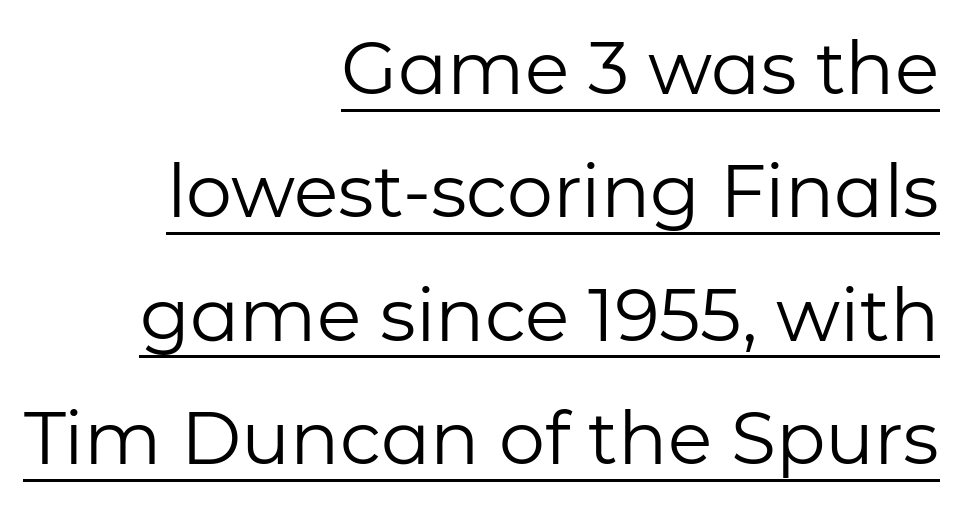
Nope, no serifs anywhere on these letters. In designer terms, the underline attribute is active on this setting. All the whitespace from short lines collects on the left. Italic? Not at all — the glyphs are vertical. These lines are rendered in a variable-pitch font. Letters have the restrained weight of plain body copy at most.
